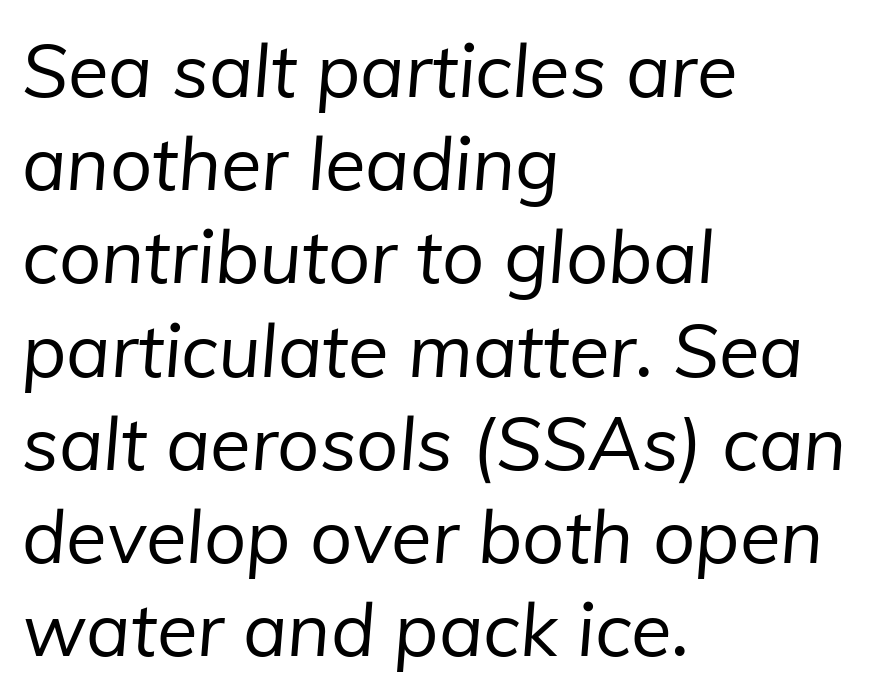
The characters are drawn with everyday or finer stroke widths. The type family on display is of the sans-serif kind. The rows are spaced the way most documents space them. Spacing between characters is what you'd get straight out of the box.
